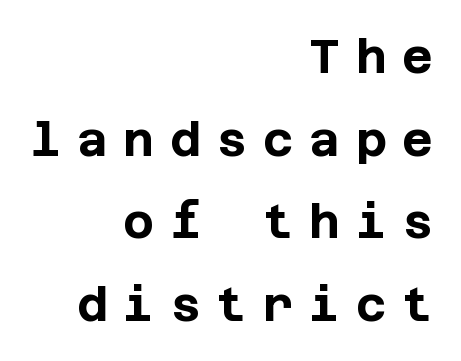
The image shows 47 px bold sans-serif type, upright; set right-aligned, line spacing 1.76x, unusually wide letter spacing (+0.34 em), not underlined; low stroke contrast and a large x-height.
